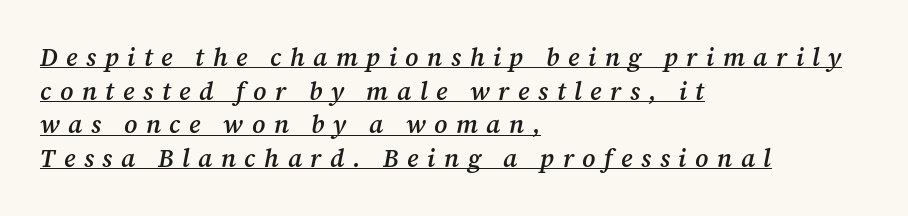
{"italic": "yes", "lean": "right", "slant_degrees": 12, "bold": "semi", "underline": "yes", "align": "left", "line_spacing": "normal", "line_spacing_ratio": 1.35, "letter_spacing": "wide", "letter_spacing_em": 0.34, "glyph_px": 25}
